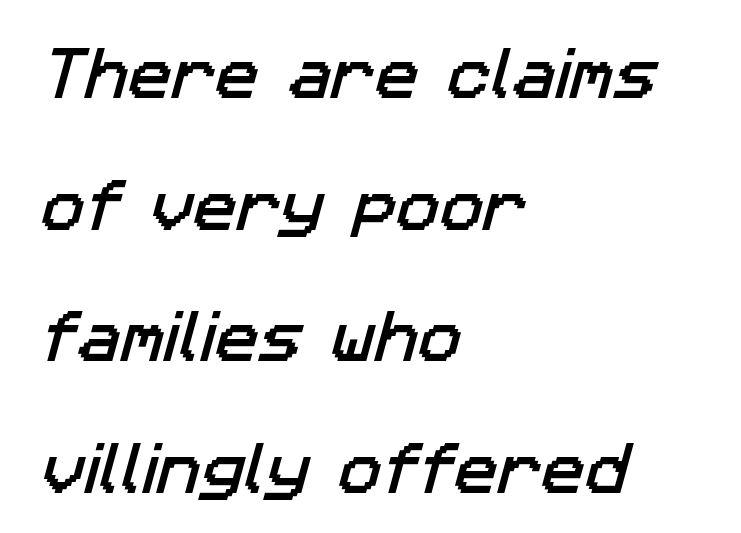
The face used here is rendered with its standard letterfit. The zone under the glyphs is completely vacant. You could not count columns in this text — the font is proportionally spaced. In terms of leading, this rendering errs on the spacious side. Horizontally, the lines are justified to the leading edge only. Grotesque or geometric, the face here clearly has no serifs.
